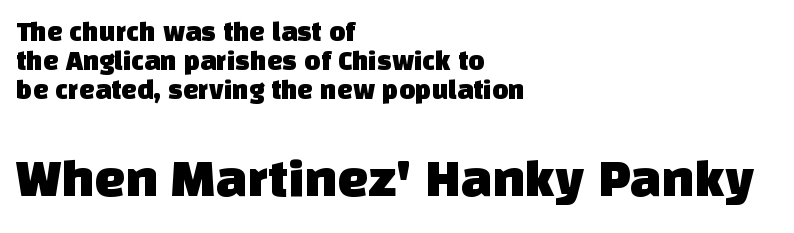
The lower block of text is set noticeably larger than the block above it. The rendering uses natural spacing where letterforms have individual widths. In CSS terms this would be text-align: left. The face used here is a sans, in the tradition of grotesques and geometrics.
